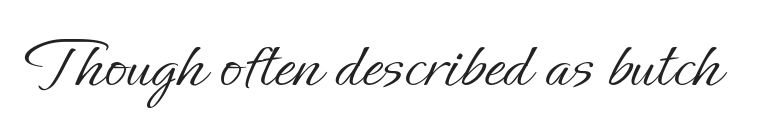
Q: Is the text bold? A: No.
Q: Is the text italic (slanted)? A: Yes.
Q: Is the text underlined? A: No.
Q: Is the spacing between letters normal or unusually wide? A: Normal.
Q: Width (condensed, normal, or wide)? A: Normal.
Q: Stroke contrast? A: Low.
Q: x-height? A: Small.
Q: Monospaced? A: No.
